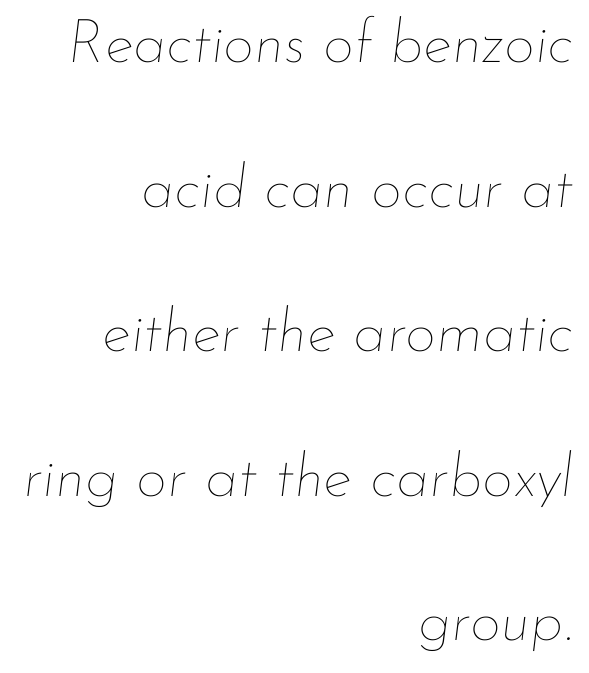
{"italic": "yes", "lean": "right", "slant_degrees": 7, "bold": "no", "weight": "thin", "width": "normal", "stroke_contrast": "low", "x_height": "small", "monospaced": "no", "underline": "no", "align": "right", "line_spacing": "loose", "line_spacing_ratio": 2.37, "letter_spacing": "normal", "letter_spacing_em": 0.0, "glyph_px": 61}
